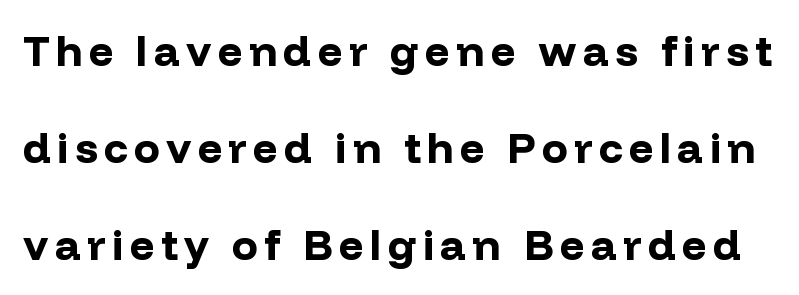
The image shows 43 px bold sans-serif type, upright; set loose line spacing (2.26x), not underlined; low stroke contrast and a medium x-height.
